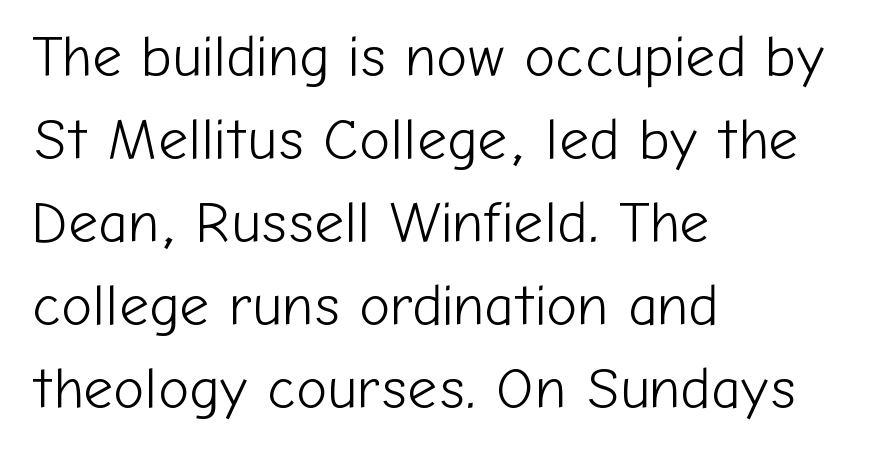
Bare-footed words on every line. Character widths vary here, with narrow letters taking less room than wide ones. The lines in this sample share a left origin and differ only in where they stop. Heft: none added — not bold. The letters stand straight up with perfectly vertical stems.
